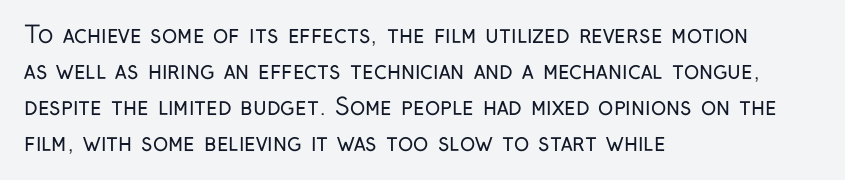
{"italic": "no", "bold": "no", "underline": "no", "align": "left", "line_spacing": "normal", "line_spacing_ratio": 1.56, "letter_spacing": "normal", "letter_spacing_em": 0.0, "glyph_px": 23}
